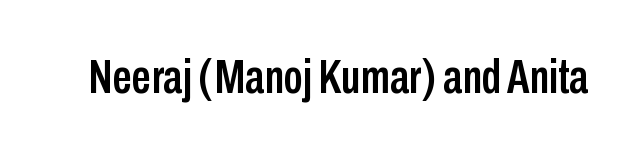
Q: Is the text italic (slanted)? A: No, it is upright.
Q: Is the typeface a serif or a sans-serif typeface? A: Sans-serif.
Q: Is the text underlined? A: No.
Q: Is the spacing between letters normal or unusually wide? A: Normal.
Q: Width (condensed, normal, or wide)? A: Condensed.
Q: Stroke contrast? A: Low.
Q: x-height? A: Medium.
Q: Monospaced? A: No.
